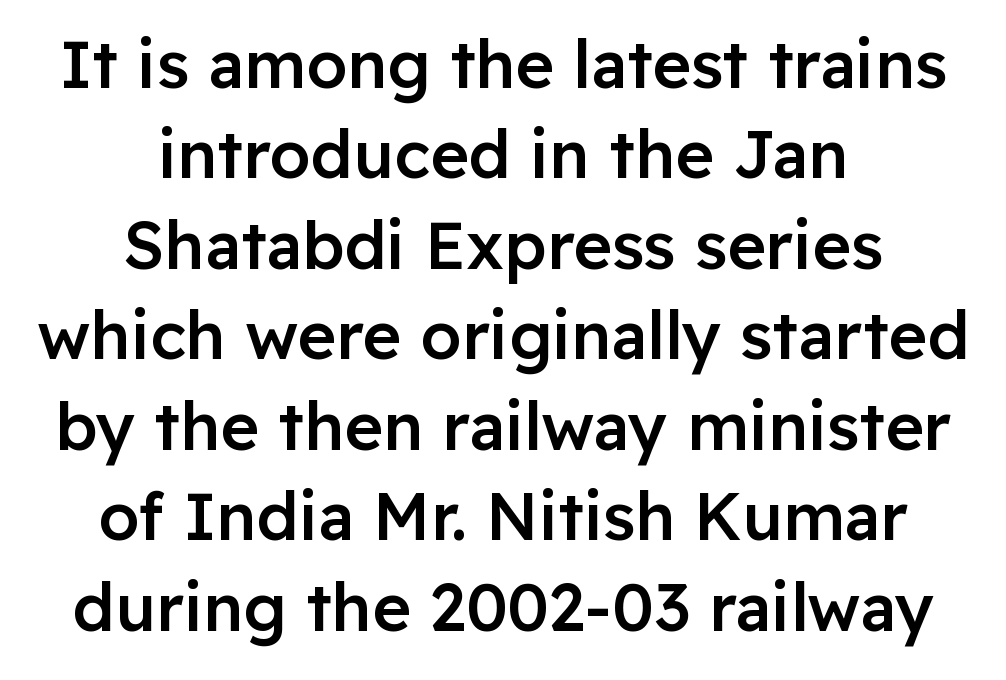
Q: Is the text bold? A: Semi-bold.
Q: Is the text italic (slanted)? A: No, it is upright.
Q: Is the typeface a serif or a sans-serif typeface? A: Sans-serif.
Q: Is the text underlined? A: No.
Q: How is the paragraph aligned? A: Centered.
Q: Is the spacing between letters normal or unusually wide? A: Normal.
Q: Is the spacing between lines tight, normal or loose? A: Normal.
Q: Width (condensed, normal, or wide)? A: Normal.
Q: Stroke contrast? A: Low.
Q: x-height? A: Medium.
Q: Monospaced? A: No.
